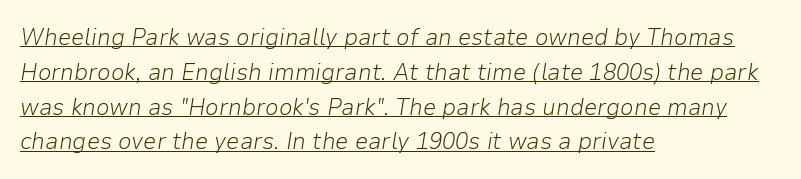
Q: Is the text bold? A: No.
Q: Is the text italic (slanted)? A: Yes, it leans right by about 9 degrees.
Q: Is the text underlined? A: Yes.
Q: How is the paragraph aligned? A: Left-aligned.
Q: Is the spacing between letters normal or unusually wide? A: Normal.
Q: Is the spacing between lines tight, normal or loose? A: Normal.
